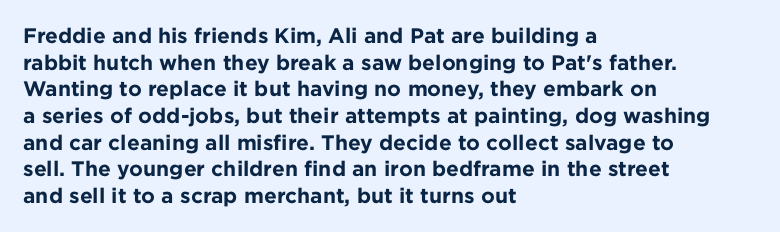
Honestly, the row spacing looks completely unremarkable. Posture: upright roman. Plenty of ink on the page — the face is bold. Typeset ragged right — the left edge is the straight one.
